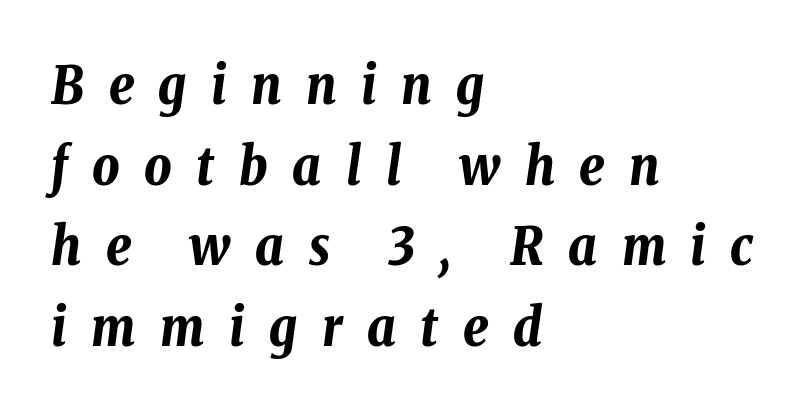
{"italic": "yes", "lean": "right", "slant_degrees": 8, "bold": "yes", "weight": "bold", "width": "condensed", "stroke_contrast": "low", "x_height": "medium", "monospaced": "no", "underline": "no", "align": "left", "line_spacing": "normal", "line_spacing_ratio": 1.52, "letter_spacing": "wide", "letter_spacing_em": 0.46, "glyph_px": 53}
